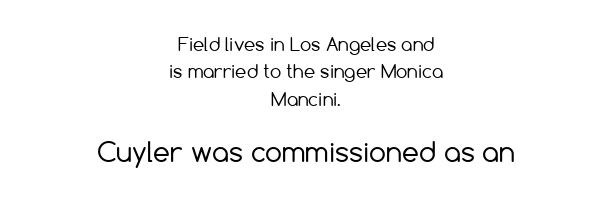
The image shows 27 px text type, upright; set centered, normal line spacing (1.52x), normal letter spacing, not underlined; the second (bottom) block is 1.5x larger.
